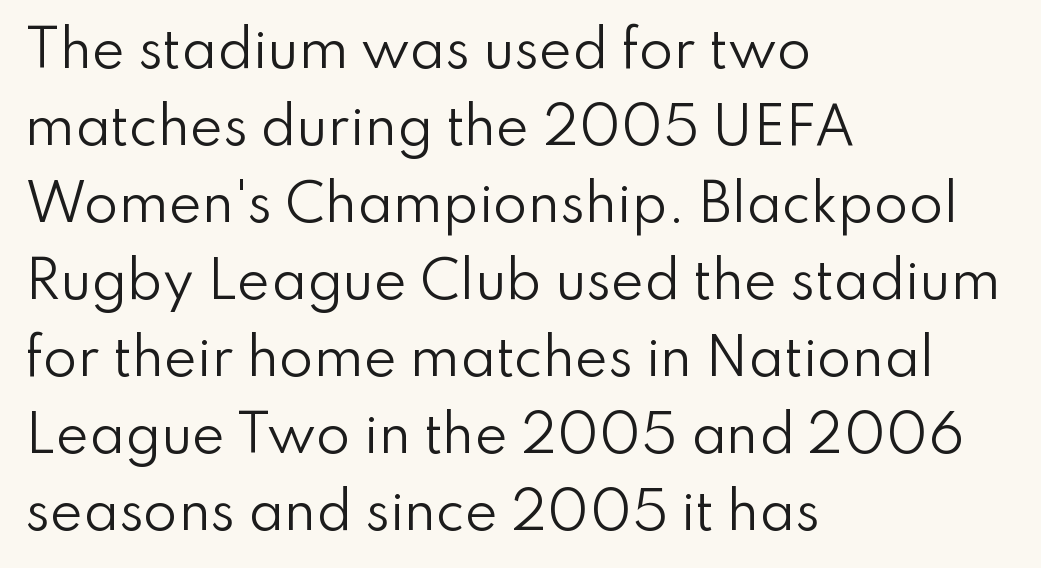
{"serif": "no", "italic": "no", "bold": "no", "weight": "regular", "width": "normal", "stroke_contrast": "low", "x_height": "small", "monospaced": "no", "underline": "no", "align": "left", "line_spacing": "normal", "line_spacing_ratio": 1.54, "letter_spacing": "normal", "letter_spacing_em": 0.0, "glyph_px": 50}
